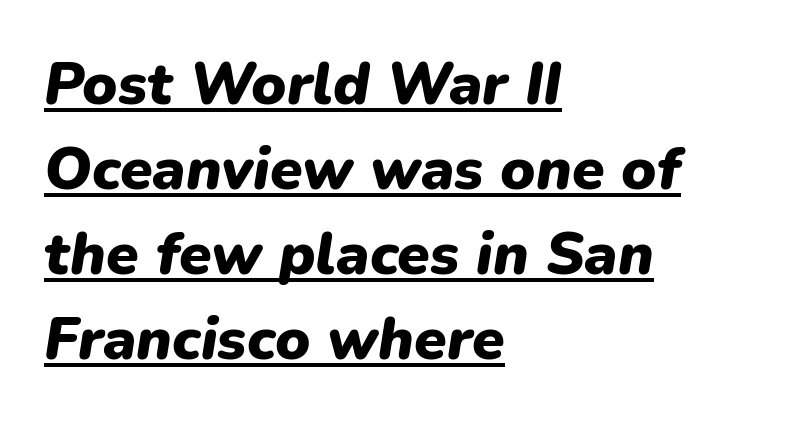
Observe the lean: these are italic letterforms. Is this a fixed-width face? No — the glyphs have proportional, varying widths. Every letter is thick-stroked: bold, no question. Nothing unusual about the tracking: characters are spaced as the font intends. This rendering features underlined lettering.
